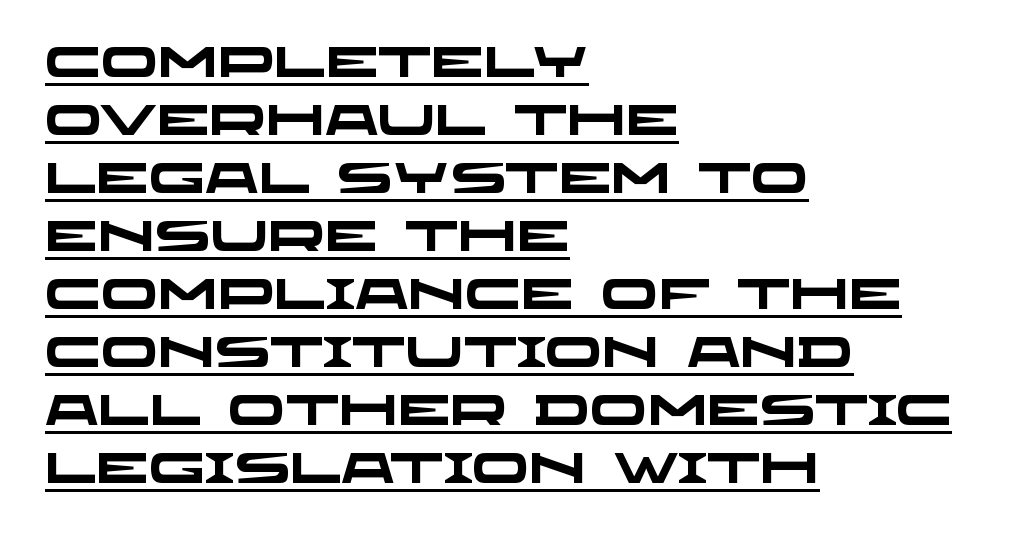
The image shows 42 px heavy, wide sans-serif type; set left-aligned, normal line spacing (1.38x), normal letter spacing, underlined; low stroke contrast and a large x-height.
